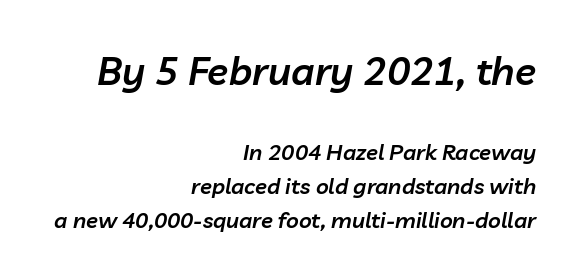
The image shows 39 px semibold type, italic (leaning right); set right-aligned, normal line spacing (1.55x), normal letter spacing, not underlined; the first (top) block is 1.77x larger; low stroke contrast and a medium x-height.
